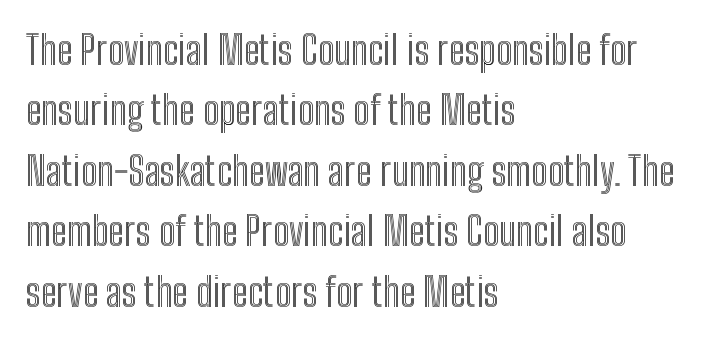
Note the varied advance widths — an 'i' is clearly narrower than an 'm'. Students, observe: this is what conventionally led text looks like. Any mark beneath the type? The region is blank. Caption: standard tracking, unaltered. Posture: straight, roman, zero tilt. One-word summary of the alignment: left.
